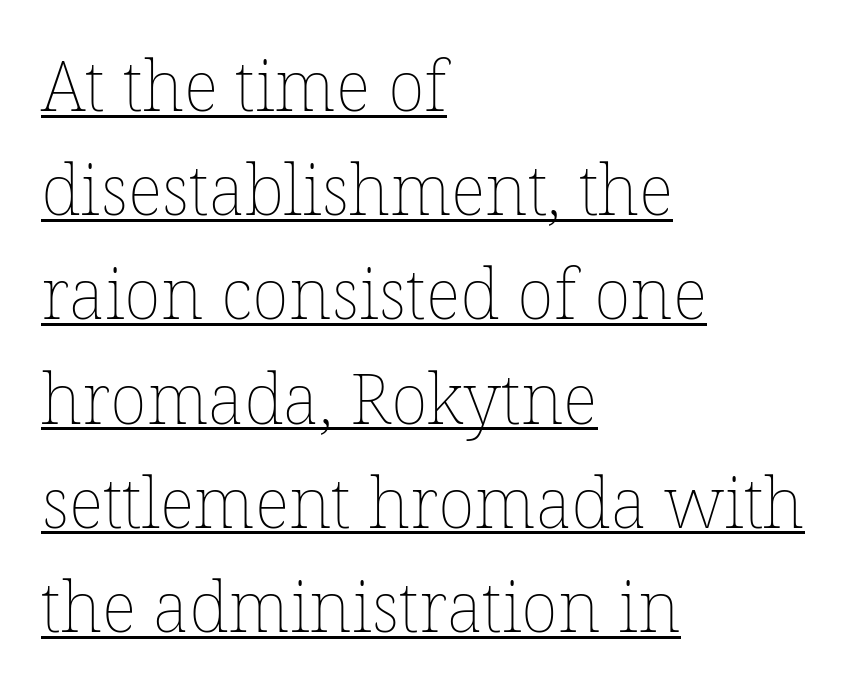
What stands out about the letter spacing? Nothing — it is the standard amount. Regarding leading, the lines here are spaced in the standard way. The glyphs are accompanied by a horizontal stroke just below them. When letters stand straight like this, we call the style roman or upright. Here the designer chose a conventional face with non-uniform glyph widths. Left-aligned paragraph, ragged on the right.
